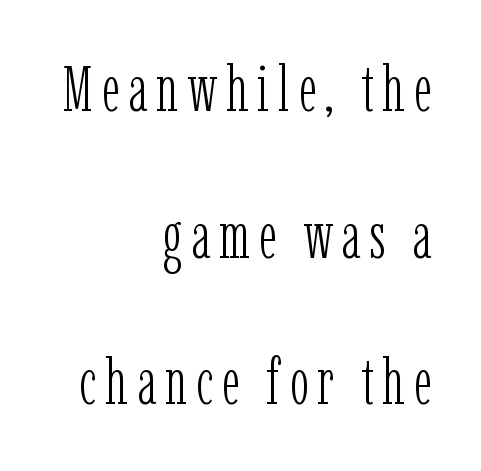
A roman cut, with each character standing at attention. Note the varied advance widths — an 'i' is clearly narrower than an 'm'. Check under the words: just untouched page. The glyphs in this specimen are seriffed. Vertical spacing — loose. The letterforms sit at book weight or below.
